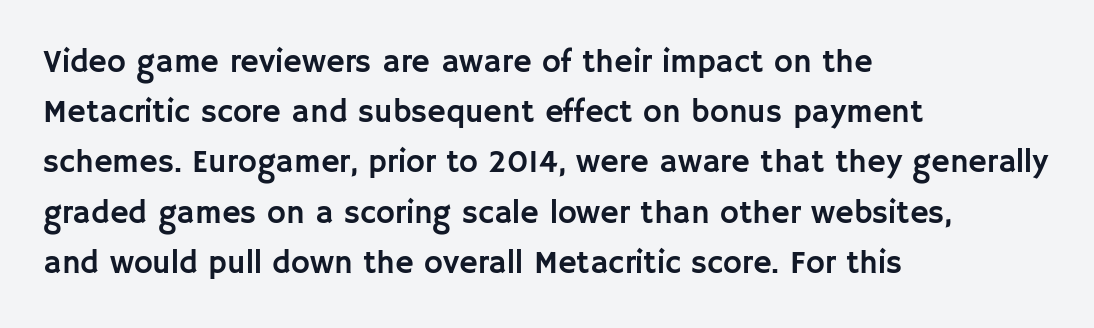
The line-height multiplier appears to be the usual default. If you drew a line through each stem, it would be perfectly vertical. Descender tails drop into unmarked territory. Serif or sans? Sans — the stroke terminals are bare.
